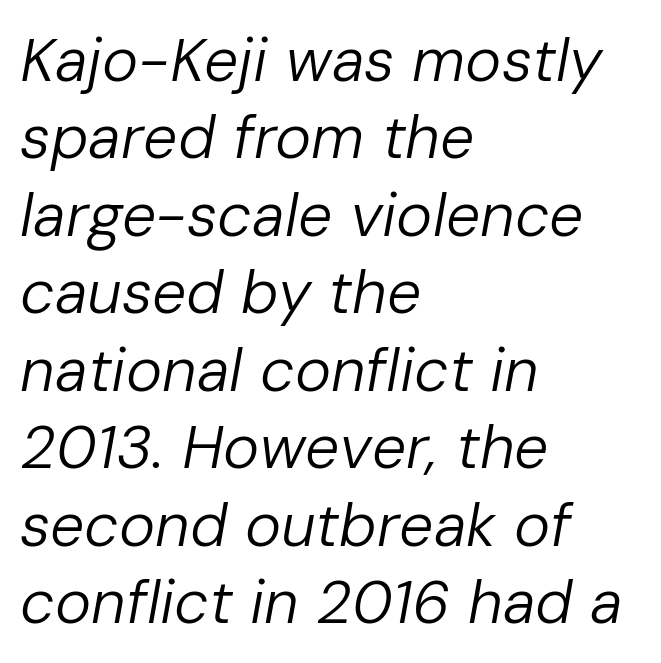
Q: Is the text bold? A: No.
Q: Is the text italic (slanted)? A: Yes, it leans right by about 10 degrees.
Q: Is the text underlined? A: No.
Q: How is the paragraph aligned? A: Left-aligned.
Q: Is the spacing between letters normal or unusually wide? A: Normal.
Q: Is the spacing between lines tight, normal or loose? A: Normal.
Q: Width (condensed, normal, or wide)? A: Normal.
Q: Stroke contrast? A: Low.
Q: x-height? A: Medium.
Q: Monospaced? A: No.
